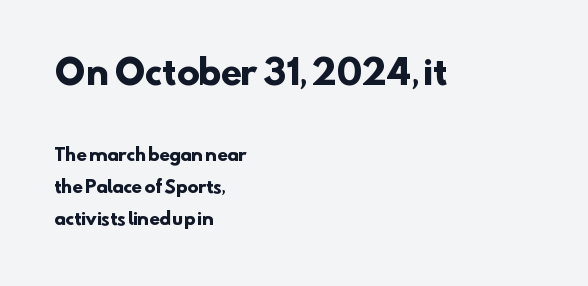
The lines are quadded left. The rendering uses natural spacing where letterforms have individual widths. Typographic density is high because the face is bold. Nobody drew a line under any word here. Standard letterfit; no display-style spreading of the glyphs. You get the large type first, then a drop to smaller type.
